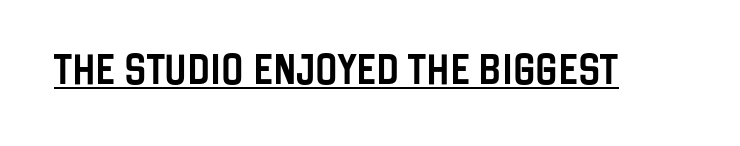
Q: Is the text italic (slanted)? A: No, it is upright.
Q: Is the typeface a serif or a sans-serif typeface? A: Sans-serif.
Q: Is the text underlined? A: Yes.
Q: Is the spacing between letters normal or unusually wide? A: Normal.
Q: Width (condensed, normal, or wide)? A: Condensed.
Q: Stroke contrast? A: Low.
Q: x-height? A: Large.
Q: Monospaced? A: No.
